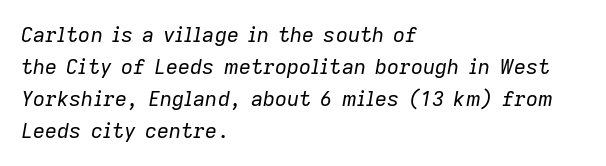
What's the leading like? Ordinary, nothing unusual. The strip under each line holds only bare page. Students, note that the glyphs here touch the page at normal intervals. This is not heavy type; no bold has been used.
